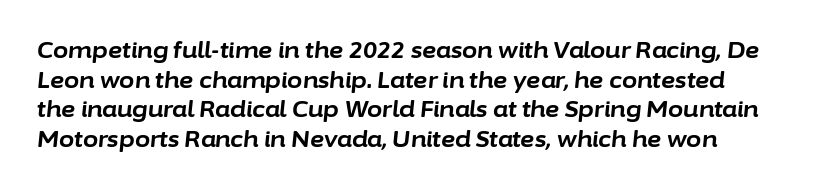
Each row of text sits above clean, open space. Every letter is thick-stroked: bold, no question. A normal amount of white space separates one row of letters from the next. No extra tracking has been applied to these lines.
